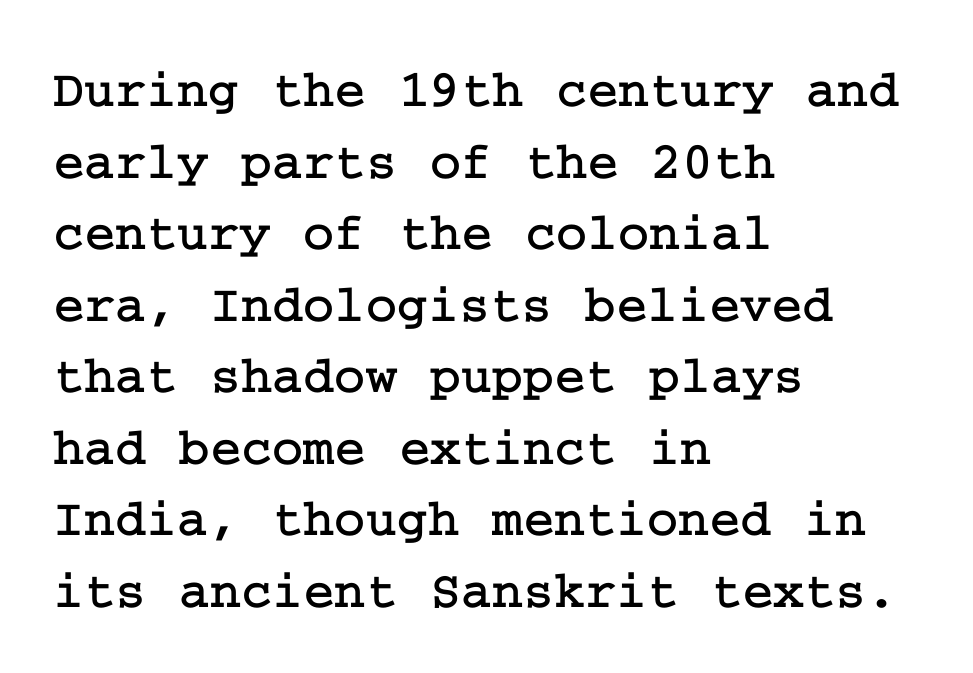
{"serif": "yes", "italic": "no", "width": "normal", "stroke_contrast": "low", "x_height": "medium", "underline": "no", "align": "left", "line_spacing": "normal", "line_spacing_ratio": 1.35, "letter_spacing": "normal", "letter_spacing_em": 0.0, "glyph_px": 53}
